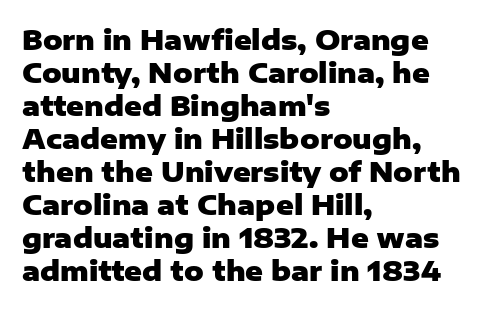
Q: Is the text bold? A: Yes.
Q: Is the text italic (slanted)? A: No, it is upright.
Q: Is the text underlined? A: No.
Q: How is the paragraph aligned? A: Left-aligned.
Q: Is the spacing between letters normal or unusually wide? A: Normal.
